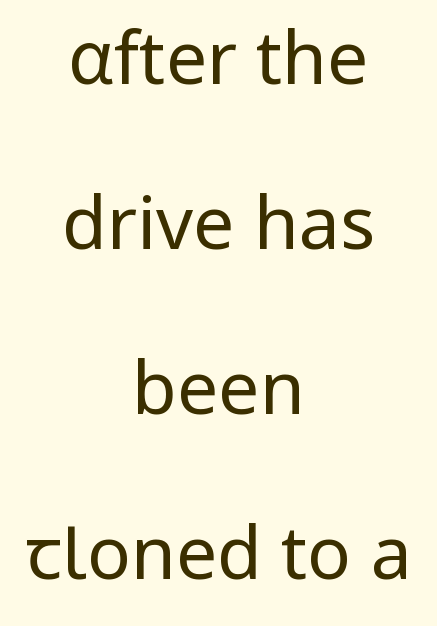
{"serif": "no", "italic": "no", "bold": "no", "weight": "regular", "width": "normal", "stroke_contrast": "low", "x_height": "medium", "monospaced": "no", "underline": "no", "align": "center", "line_spacing": "loose", "line_spacing_ratio": 2.26, "letter_spacing": "normal", "letter_spacing_em": 0.0, "glyph_px": 73}
